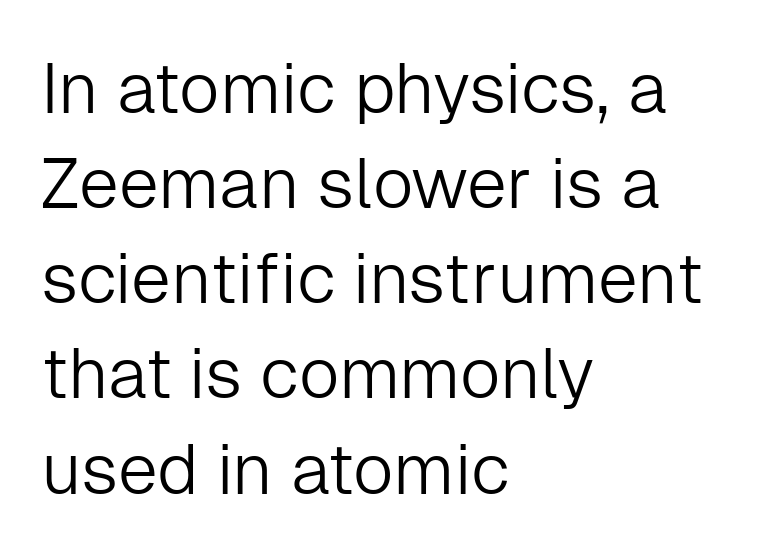
{"serif": "no", "italic": "no", "bold": "no", "weight": "light", "width": "normal", "stroke_contrast": "low", "x_height": "medium", "monospaced": "no", "underline": "no", "align": "left", "line_spacing": "normal", "line_spacing_ratio": 1.34, "letter_spacing": "normal", "letter_spacing_em": 0.0, "glyph_px": 71}
